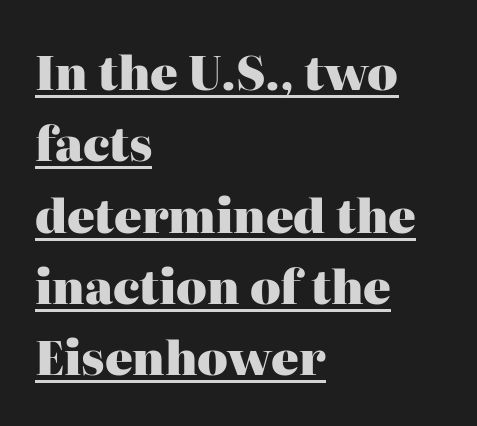
{"serif": "yes", "italic": "no", "bold": "yes", "weight": "heavy", "width": "normal", "stroke_contrast": "high", "x_height": "medium", "monospaced": "no", "underline": "yes", "align": "left", "line_spacing": "normal", "line_spacing_ratio": 1.55, "letter_spacing": "normal", "letter_spacing_em": 0.0, "glyph_px": 46}
